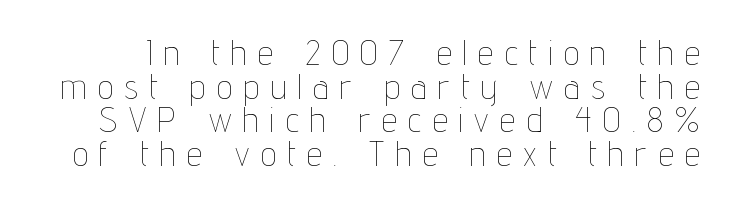
{"italic": "no", "bold": "no", "weight": "thin", "width": "condensed", "stroke_contrast": "low", "x_height": "medium", "monospaced": "no", "underline": "no", "line_spacing": "tight", "line_spacing_ratio": 0.99, "letter_spacing": "wide", "letter_spacing_em": 0.35, "glyph_px": 34}
